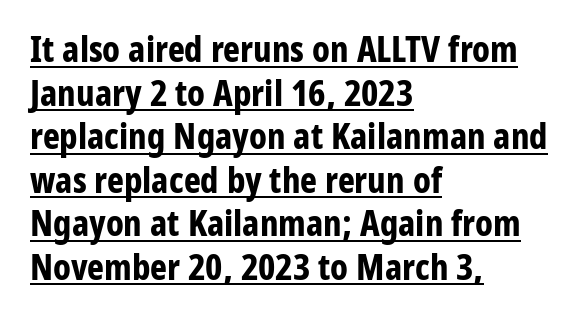
{"serif": "no", "italic": "no", "bold": "yes", "weight": "bold", "width": "condensed", "stroke_contrast": "low", "x_height": "medium", "monospaced": "no", "underline": "yes", "align": "left", "line_spacing_ratio": 1.21, "letter_spacing": "normal", "letter_spacing_em": 0.0, "glyph_px": 36}
